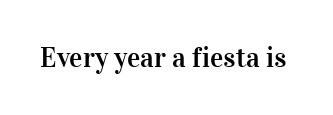
The image shows 28 px serif type, upright; set normal letter spacing, not underlined; high stroke contrast and a medium x-height.
